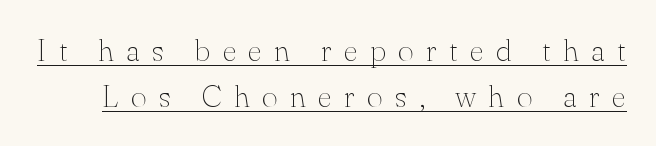
The face used here is seriffed, in the tradition of book romans. This reads as an unemphasized weight, regular at the heaviest. You could only call the tracking loose — the letters float apart. A typesetter would call this proportional, since set widths differ per character.
